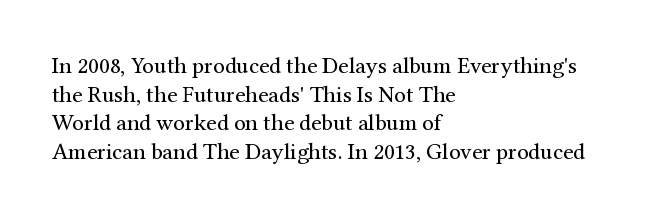
{"italic": "no", "bold": "no", "underline": "no", "align": "left", "line_spacing_ratio": 1.24, "letter_spacing": "normal", "letter_spacing_em": 0.0, "glyph_px": 23}
